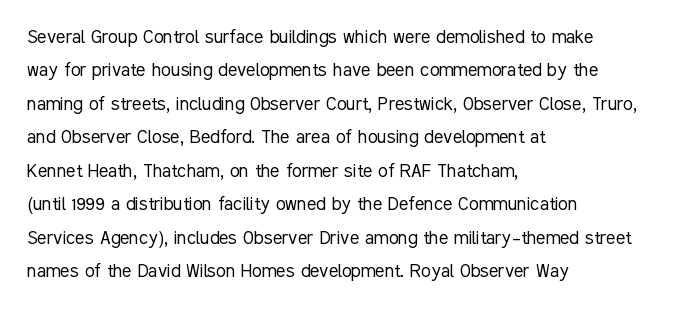
{"italic": "no", "bold": "no", "underline": "no", "align": "left", "line_spacing": "normal", "line_spacing_ratio": 1.52, "letter_spacing": "normal", "letter_spacing_em": 0.0, "glyph_px": 22}
